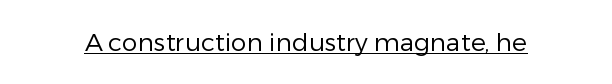
The image shows 25 px text type, upright; set normal letter spacing, underlined.
